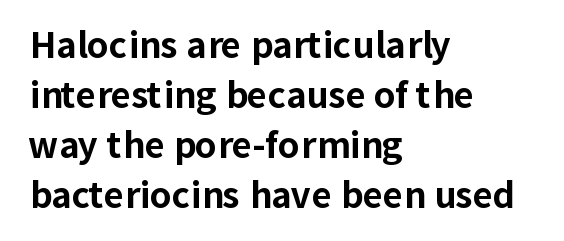
If you drew a line through each stem, it would be perfectly vertical. Is the letter spacing exaggerated? No — it looks like the ordinary default. Visually the block forms a straight wall on the left and a jagged coastline on the right. Are there feet on the stems? There aren't — it's a sans. The rendering uses a bold face; every stroke is thick and dark. Here the designer chose a conventional face with non-uniform glyph widths.
